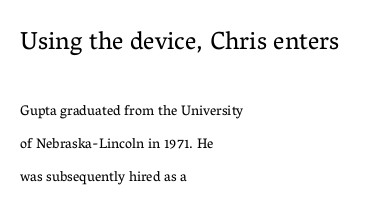
A typesetter would call this leading open, well beyond the default. The block sitting higher on the canvas is the one with enlarged characters. The strip under each line holds only bare page. Ascenders rise straight up at ninety degrees. The letters sit at their default tracking, neither squeezed nor spread. Typeset ragged right — the left edge is the straight one.
